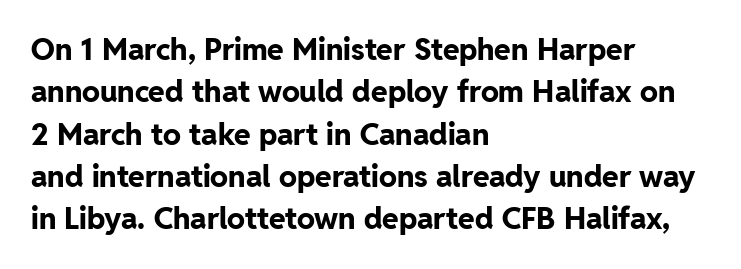
Q: Is the text bold? A: Yes.
Q: Is the text italic (slanted)? A: No, it is upright.
Q: Is the typeface a serif or a sans-serif typeface? A: Sans-serif.
Q: Is the text underlined? A: No.
Q: How is the paragraph aligned? A: Left-aligned.
Q: Is the spacing between letters normal or unusually wide? A: Normal.
Q: Is the spacing between lines tight, normal or loose? A: Normal.
Q: Width (condensed, normal, or wide)? A: Normal.
Q: Stroke contrast? A: Low.
Q: x-height? A: Medium.
Q: Monospaced? A: No.
